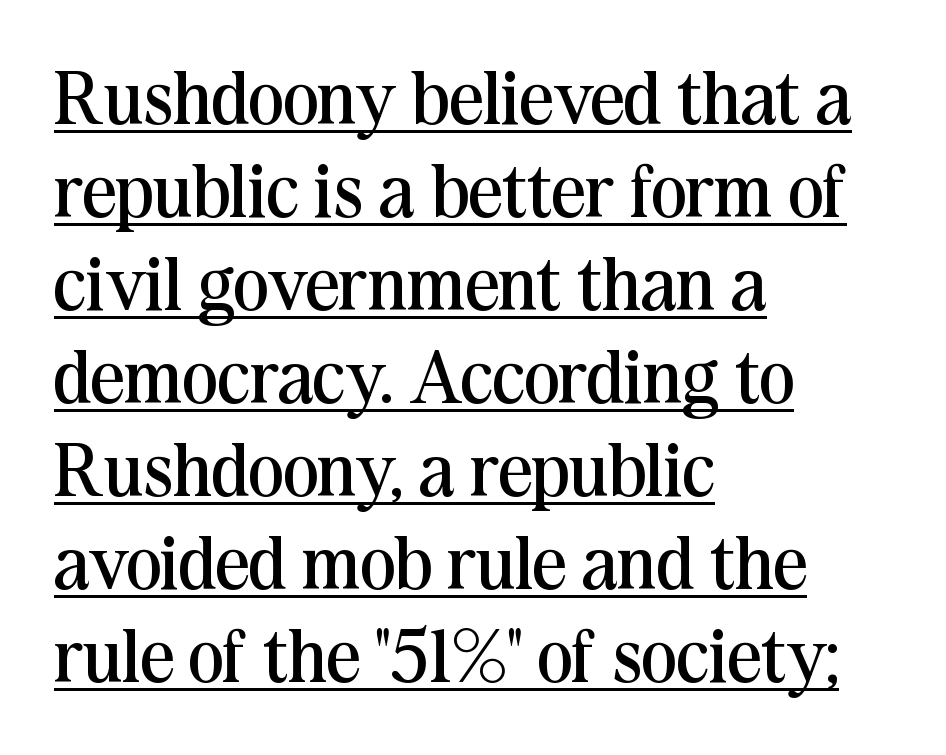
The image shows 75 px regular-weight serif type, upright; set left-aligned, line spacing 1.24x, normal letter spacing, underlined; medium stroke contrast and a medium x-height.
